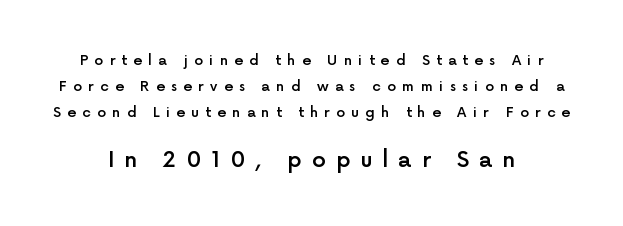
Q: Is the text bold? A: Semi-bold.
Q: Is the text italic (slanted)? A: No, it is upright.
Q: Is the text underlined? A: No.
Q: How is the paragraph aligned? A: Centered.
Q: Is the spacing between letters normal or unusually wide? A: Unusually wide.
Q: Which block of text is set in a larger size, the first (top) or the second (bottom)? A: The second (bottom) one.
